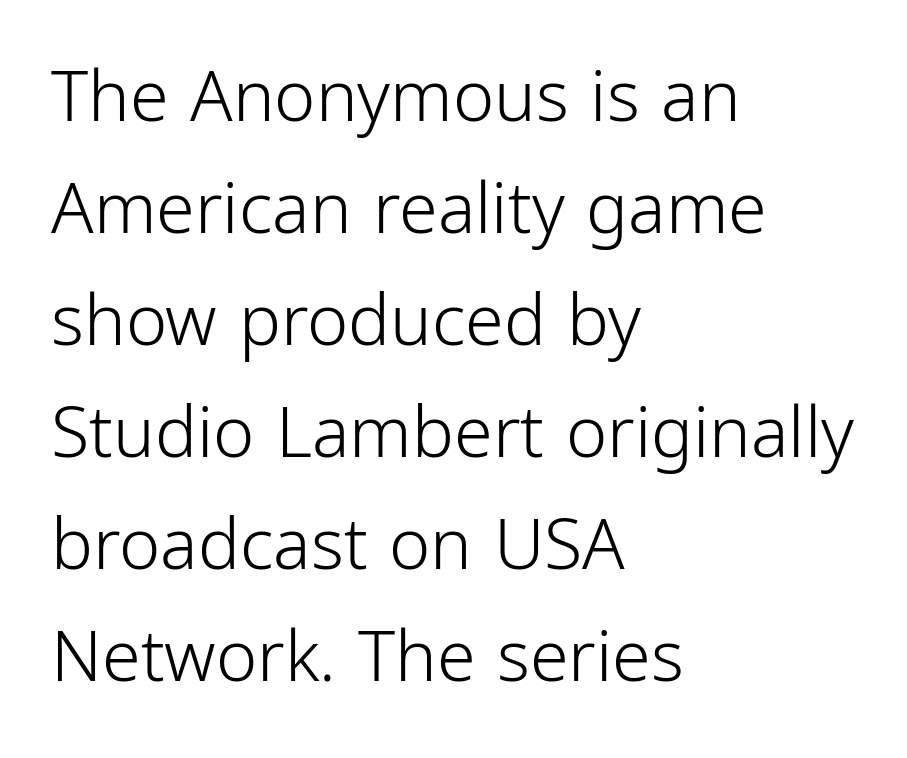
{"serif": "no", "italic": "no", "bold": "no", "weight": "light", "width": "condensed", "stroke_contrast": "low", "x_height": "medium", "monospaced": "no", "underline": "no", "align": "left", "line_spacing": "normal", "line_spacing_ratio": 1.6, "letter_spacing": "normal", "letter_spacing_em": 0.0, "glyph_px": 70}
